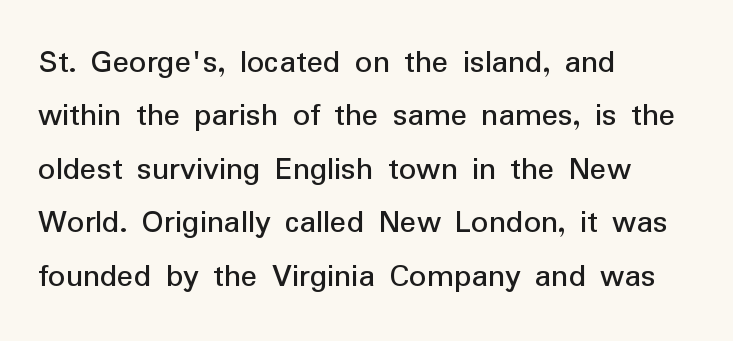
The image shows 34 px sans-serif type, upright; set left-aligned, normal line spacing (1.57x), normal letter spacing, not underlined; low stroke contrast and a medium x-height.
